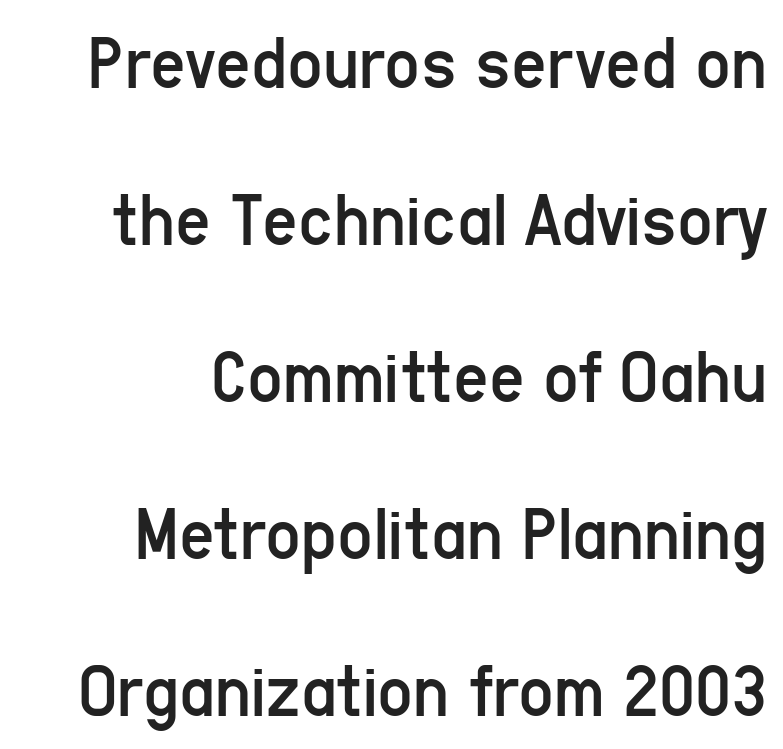
Q: Is the text bold? A: No.
Q: Is the text italic (slanted)? A: No, it is upright.
Q: Is the typeface a serif or a sans-serif typeface? A: Sans-serif.
Q: Is the text underlined? A: No.
Q: How is the paragraph aligned? A: Right-aligned.
Q: Is the spacing between letters normal or unusually wide? A: Normal.
Q: Is the spacing between lines tight, normal or loose? A: Loose.
Q: Width (condensed, normal, or wide)? A: Condensed.
Q: Stroke contrast? A: Low.
Q: x-height? A: Medium.
Q: Monospaced? A: No.
